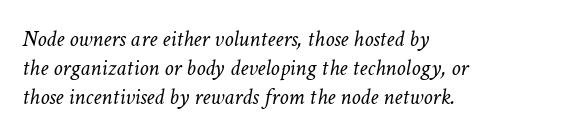
The image shows 23 px text type, italic (leaning right); set left-aligned, normal line spacing (1.27x), normal letter spacing, not underlined.
